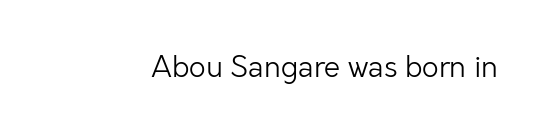
{"serif": "no", "italic": "no", "bold": "no", "weight": "light", "width": "normal", "stroke_contrast": "low", "x_height": "medium", "monospaced": "no", "underline": "no", "letter_spacing": "normal", "letter_spacing_em": 0.0, "glyph_px": 29}
